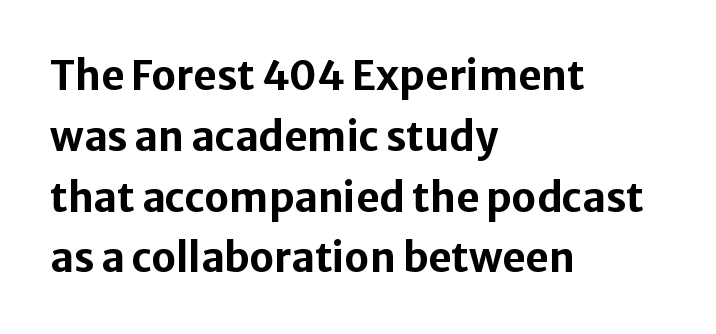
Check under the words: just untouched page. This sample uses a sans-serif face. Tracking value appears to be zero — textbook default spacing. A full-strength bold gives these letters their thick strokes. The axis of the letterforms is exactly vertical.
